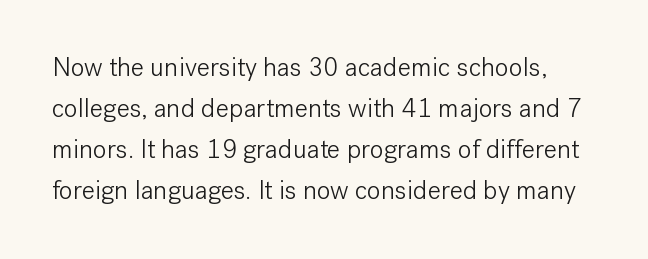
The image shows 26 px text type, upright; set normal line spacing (1.58x), normal letter spacing, not underlined.
